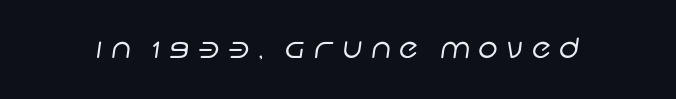
Does the type have serifs? No, each stem ends abruptly. The letters are spread apart with noticeably loose tracking. The rendering uses natural spacing where letterforms have individual widths. Check the space under the baseline: it is left empty.
